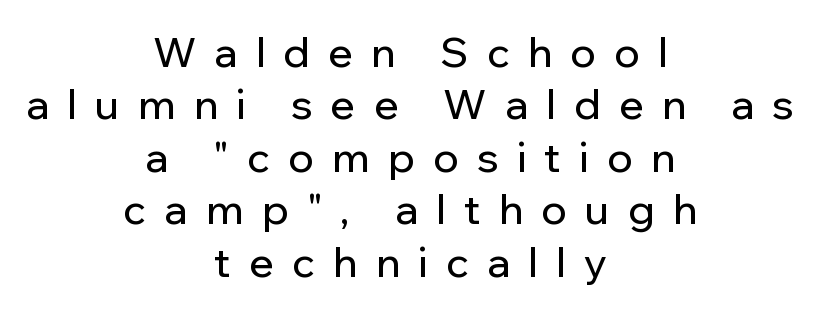
The image shows 41 px sans-serif type, upright; set centered, normal line spacing (1.28x), unusually wide letter spacing (+0.45 em), not underlined; low stroke contrast and a medium x-height.
